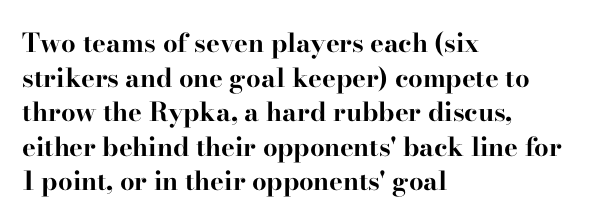
Do the letters lean? They stand straight. Standard letterfit; no display-style spreading of the glyphs. The strip under each line holds only bare page. The rendering anchors every line to the left-hand side. The glyphs have the mass of a bold cut. Quick note: interline space is typical.
